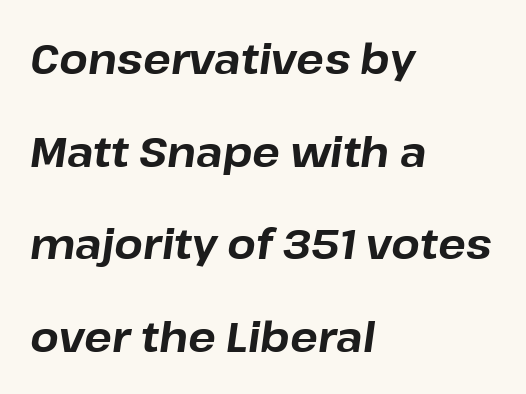
{"italic": "yes", "lean": "right", "slant_degrees": 8, "bold": "yes", "weight": "bold", "width": "normal", "stroke_contrast": "low", "x_height": "medium", "monospaced": "no", "underline": "no", "align": "left", "line_spacing": "loose", "line_spacing_ratio": 2.26, "letter_spacing": "normal", "letter_spacing_em": 0.0, "glyph_px": 41}
